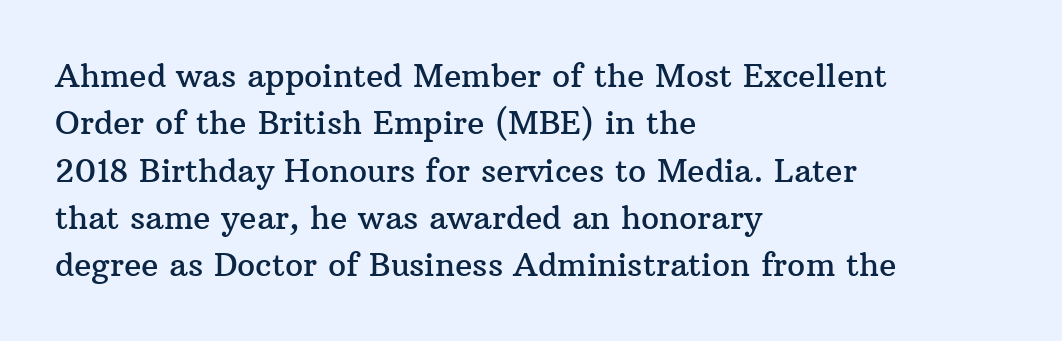
{"serif": "yes", "italic": "no", "width": "normal", "stroke_contrast": "medium", "x_height": "medium", "monospaced": "no", "underline": "no", "align": "left", "line_spacing": "normal", "line_spacing_ratio": 1.48, "letter_spacing": "normal", "letter_spacing_em": 0.0, "glyph_px": 32}
